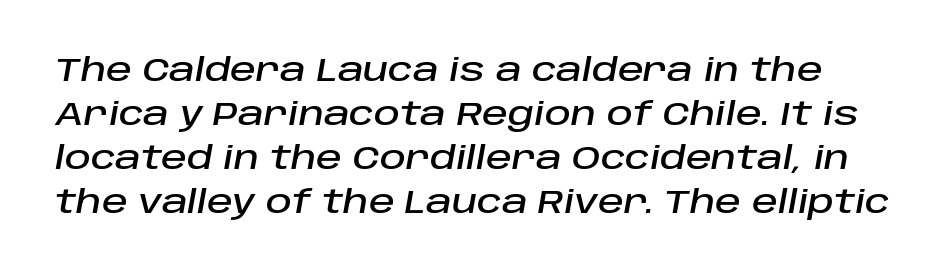
The image shows 32 px text type, italic (leaning right); set normal line spacing (1.38x), normal letter spacing, not underlined; low stroke contrast and a large x-height.
